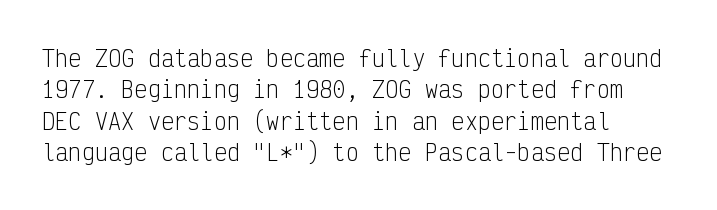
The image shows 22 px text type, upright; set left-aligned, normal line spacing (1.43x), normal letter spacing, not underlined.
